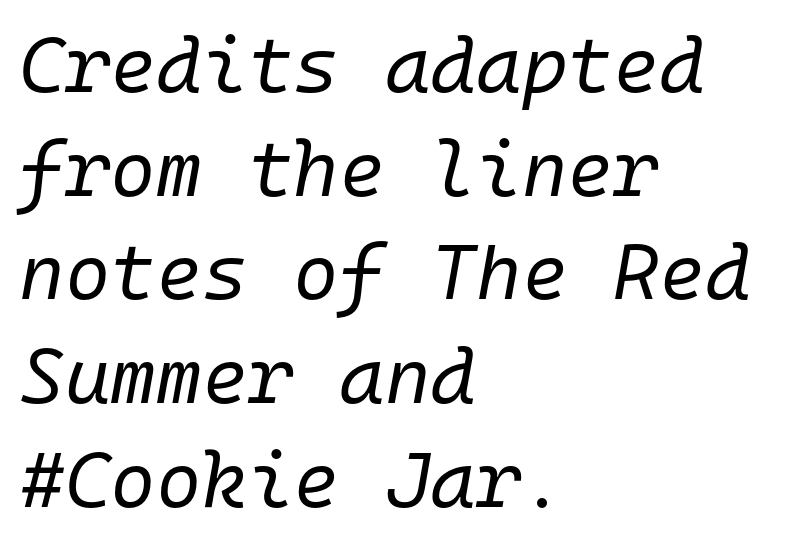
Q: Is the text bold? A: No.
Q: Is the text italic (slanted)? A: Yes, it leans right by about 10 degrees.
Q: Is the text underlined? A: No.
Q: How is the paragraph aligned? A: Left-aligned.
Q: Is the spacing between letters normal or unusually wide? A: Normal.
Q: Is the spacing between lines tight, normal or loose? A: Normal.
Q: Width (condensed, normal, or wide)? A: Normal.
Q: Stroke contrast? A: Low.
Q: x-height? A: Medium.
Q: Monospaced? A: Yes.
